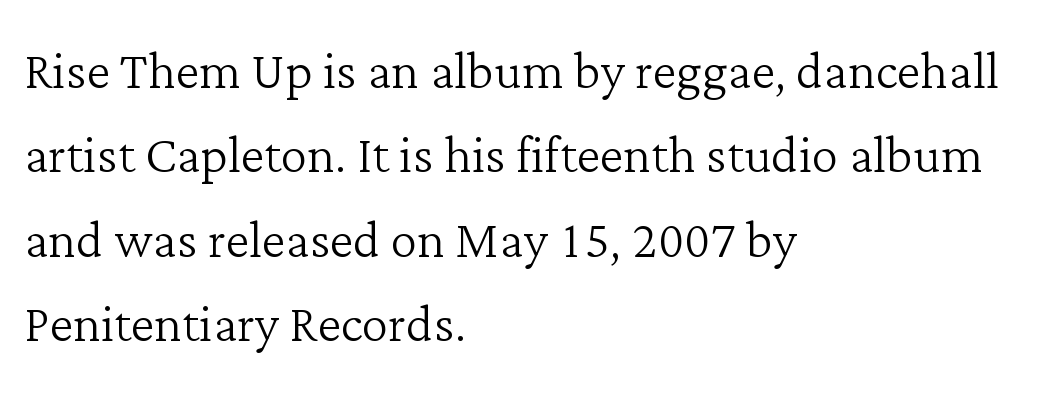
No chunkiness to these letters — they're not bold. Short note: letters normally spaced. Type without underlining. Left-aligned paragraph, ragged on the right. The passage shown is typed in a proportional face where columns would drift.
